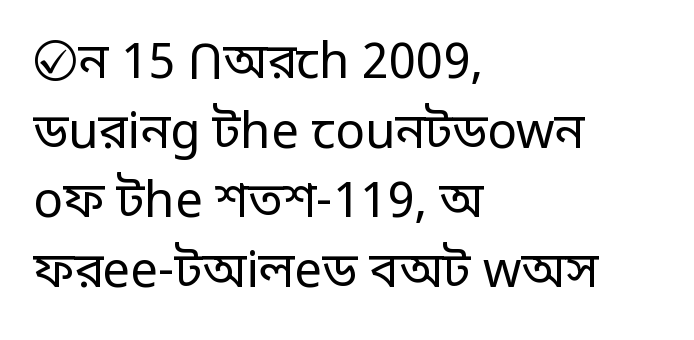
The face used here is proportionally spaced, like ordinary book or web type. The gap between lines stays unmarked. The typeface has the unassuming heft of standard copy or less. The paragraph has a hard left edge and a soft right edge. In terms of posture, this sample is upright.
